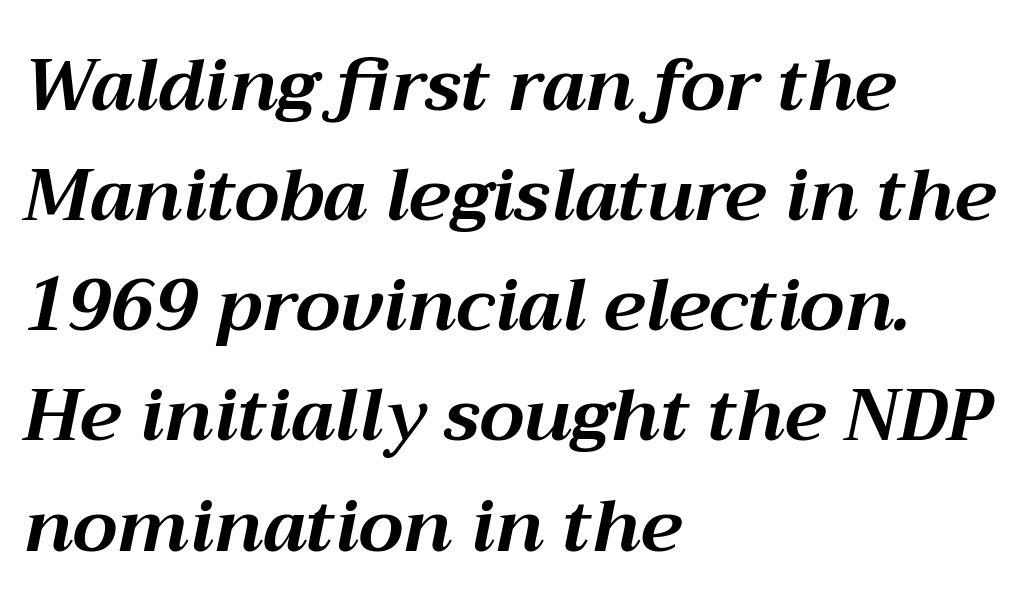
The image shows 72 px bold type, italic (leaning right); set left-aligned, normal line spacing (1.53x), normal letter spacing, not underlined; medium stroke contrast and a medium x-height.
